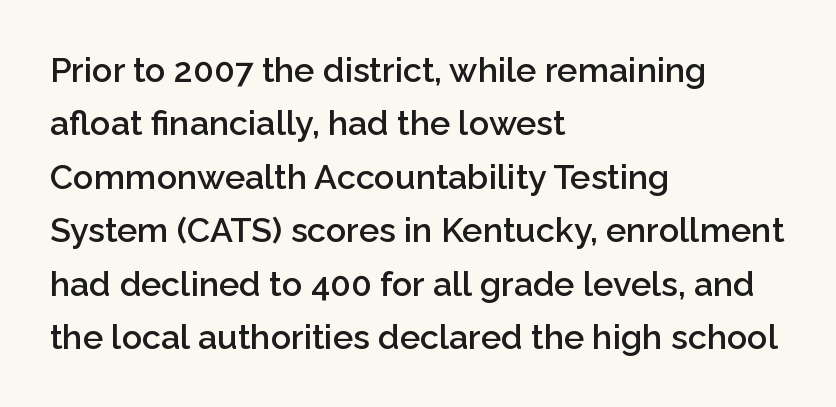
Looks like regular typesetting: each glyph gets only the width it needs. This sample is left-justified, so line endings fall wherever the words run out. I'd describe the lettering as semibold — firm but not a full bold. Grotesque or geometric, the face here clearly has no serifs. A normal amount of white space separates one row of letters from the next.
